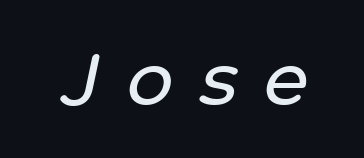
{"italic": "yes", "lean": "right", "slant_degrees": 12, "width": "normal", "stroke_contrast": "low", "x_height": "medium", "monospaced": "no", "underline": "no", "letter_spacing": "wide", "letter_spacing_em": 0.37, "glyph_px": 73}
